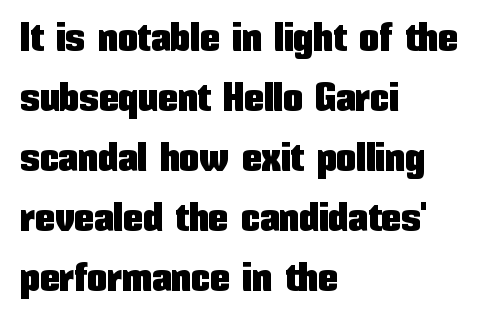
Q: Is the text italic (slanted)? A: No, it is upright.
Q: Is the typeface a serif or a sans-serif typeface? A: Sans-serif.
Q: Is the text underlined? A: No.
Q: How is the paragraph aligned? A: Left-aligned.
Q: Is the spacing between letters normal or unusually wide? A: Normal.
Q: Is the spacing between lines tight, normal or loose? A: Normal.
Q: Width (condensed, normal, or wide)? A: Condensed.
Q: Stroke contrast? A: Low.
Q: x-height? A: Medium.
Q: Monospaced? A: No.
